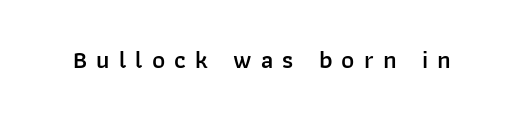
Q: Is the text bold? A: Semi-bold.
Q: Is the text italic (slanted)? A: No, it is upright.
Q: Is the text underlined? A: No.
Q: Is the spacing between letters normal or unusually wide? A: Unusually wide.
